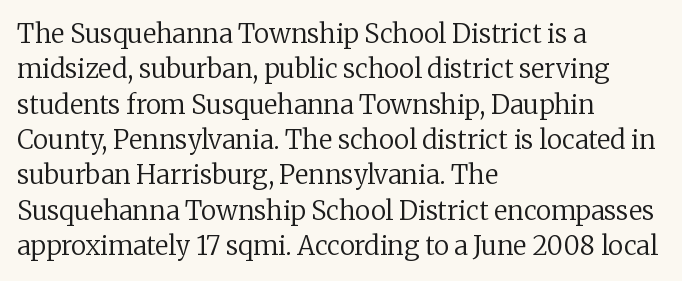
Q: Is the text bold? A: No.
Q: Is the text italic (slanted)? A: No, it is upright.
Q: Is the text underlined? A: No.
Q: How is the paragraph aligned? A: Left-aligned.
Q: Is the spacing between letters normal or unusually wide? A: Normal.
Q: Is the spacing between lines tight, normal or loose? A: Normal.
